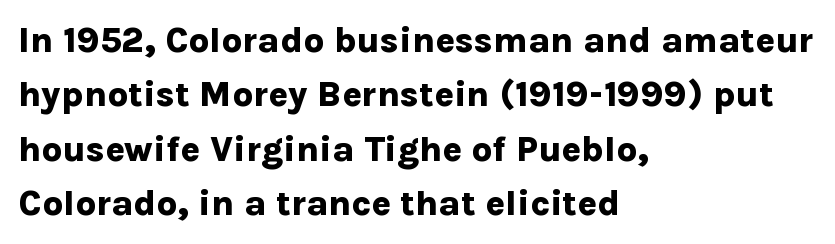
The image shows 36 px bold sans-serif type, upright; set left-aligned, normal line spacing (1.51x), normal letter spacing, not underlined; low stroke contrast and a medium x-height.
